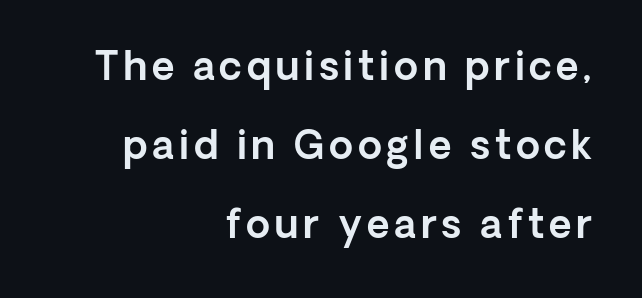
Where is the straight margin? On the right. Honestly, the rows look like they've been pulled way apart. Rendered with straight, roman letterforms. Just letters on the line, the space beneath them empty. Examine the stroke ends and you'll find no serifs.
